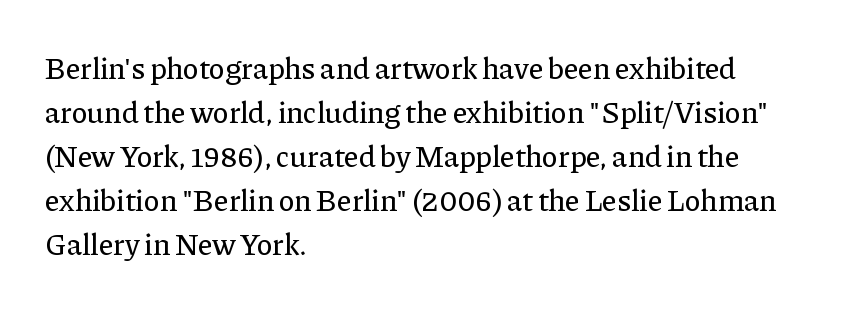
Q: Is the text italic (slanted)? A: No, it is upright.
Q: Is the typeface a serif or a sans-serif typeface? A: Serif.
Q: Is the text underlined? A: No.
Q: How is the paragraph aligned? A: Left-aligned.
Q: Is the spacing between letters normal or unusually wide? A: Normal.
Q: Is the spacing between lines tight, normal or loose? A: Normal.
Q: Width (condensed, normal, or wide)? A: Normal.
Q: Stroke contrast? A: Low.
Q: x-height? A: Medium.
Q: Monospaced? A: No.
